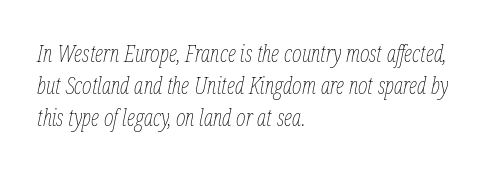
Q: Is the text bold? A: No.
Q: Is the text italic (slanted)? A: Yes, it leans right by about 12 degrees.
Q: Is the text underlined? A: No.
Q: How is the paragraph aligned? A: Left-aligned.
Q: Is the spacing between letters normal or unusually wide? A: Normal.
Q: Is the spacing between lines tight, normal or loose? A: Normal.
